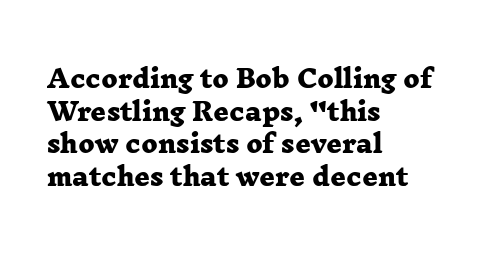
{"bold": "yes", "underline": "no", "align": "left", "line_spacing": "normal", "line_spacing_ratio": 1.36, "letter_spacing": "normal", "letter_spacing_em": 0.0, "glyph_px": 24}
